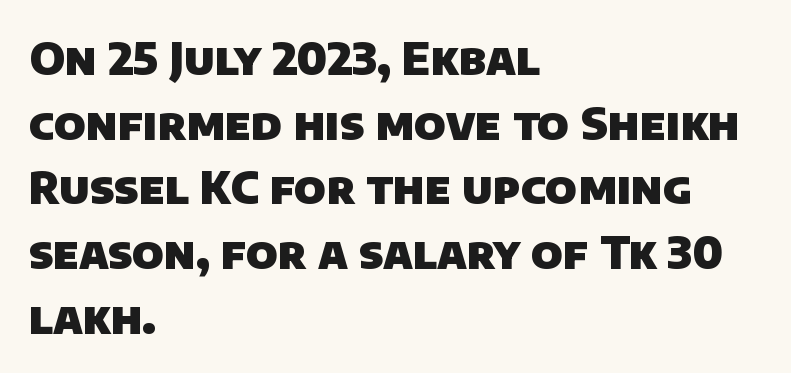
What stands out about the letter spacing? Nothing — it is the standard amount. Letterform terminals end flat and unadorned throughout the passage. Every letter is thick-stroked: bold, no question. Varying glyph widths throughout — classic text-font behaviour. The text block is weighted toward the left margin, trailing off unevenly rightward. Quick note: interline space is typical.
